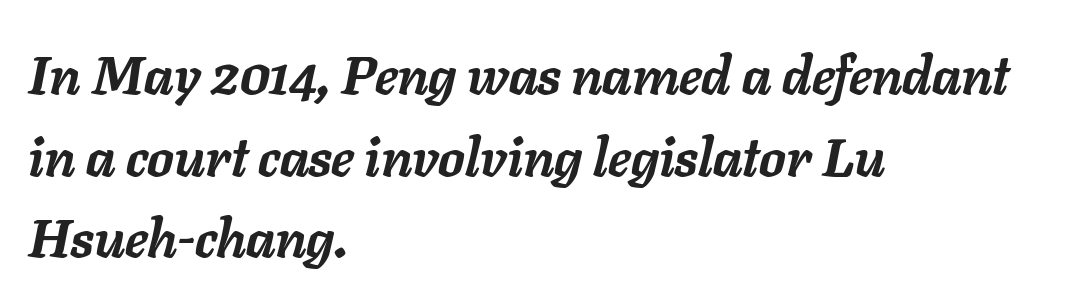
Q: Is the text bold? A: Yes.
Q: Is the text italic (slanted)? A: Yes, it leans right by about 11 degrees.
Q: Is the text underlined? A: No.
Q: How is the paragraph aligned? A: Left-aligned.
Q: Is the spacing between letters normal or unusually wide? A: Normal.
Q: Is the spacing between lines tight, normal or loose? A: Normal.
Q: Width (condensed, normal, or wide)? A: Normal.
Q: Stroke contrast? A: Low.
Q: x-height? A: Medium.
Q: Monospaced? A: No.
